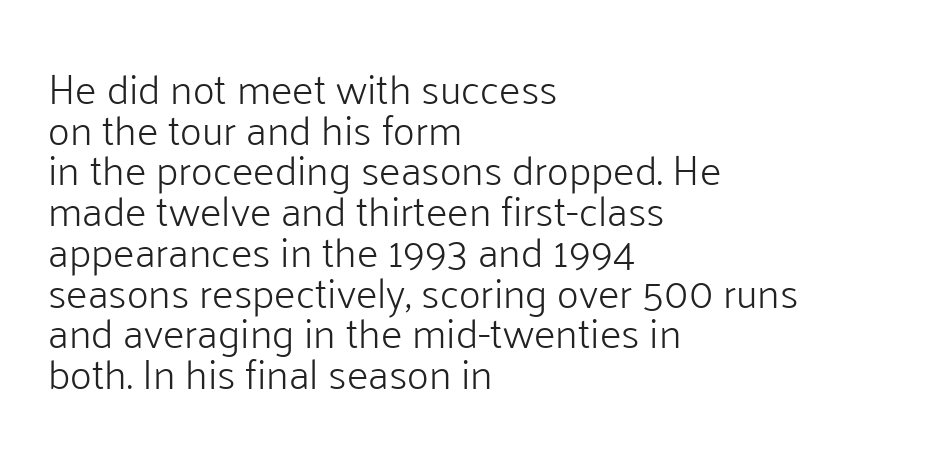
The image shows 42 px light sans-serif type, upright; set left-aligned, tight line spacing (0.97x), normal letter spacing, not underlined; low stroke contrast and a medium x-height.
